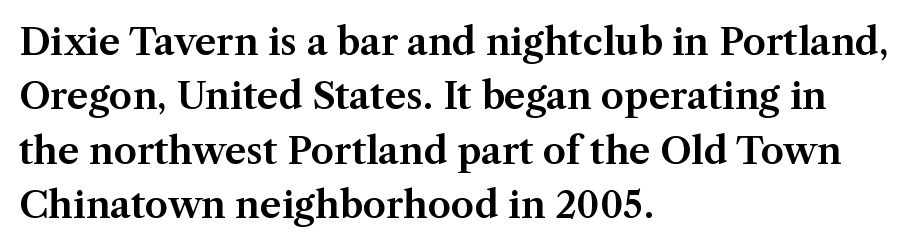
Q: Is the text italic (slanted)? A: No, it is upright.
Q: Is the typeface a serif or a sans-serif typeface? A: Serif.
Q: Is the text underlined? A: No.
Q: How is the paragraph aligned? A: Left-aligned.
Q: Is the spacing between letters normal or unusually wide? A: Normal.
Q: Is the spacing between lines tight, normal or loose? A: Normal.
Q: Width (condensed, normal, or wide)? A: Normal.
Q: Stroke contrast? A: Medium.
Q: x-height? A: Medium.
Q: Monospaced? A: No.
